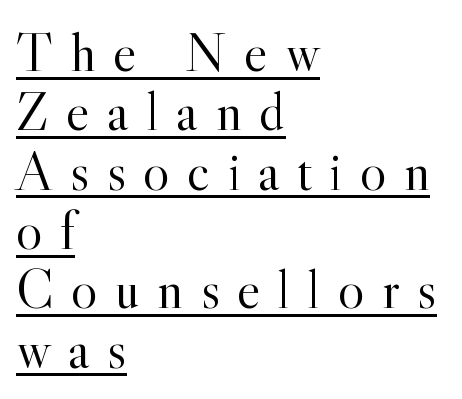
Q: Is the text bold? A: No.
Q: Is the text italic (slanted)? A: No, it is upright.
Q: Is the typeface a serif or a sans-serif typeface? A: Serif.
Q: Is the text underlined? A: Yes.
Q: How is the paragraph aligned? A: Left-aligned.
Q: Is the spacing between letters normal or unusually wide? A: Unusually wide.
Q: Is the spacing between lines tight, normal or loose? A: Tight.
Q: Width (condensed, normal, or wide)? A: Normal.
Q: x-height? A: Small.
Q: Monospaced? A: No.
